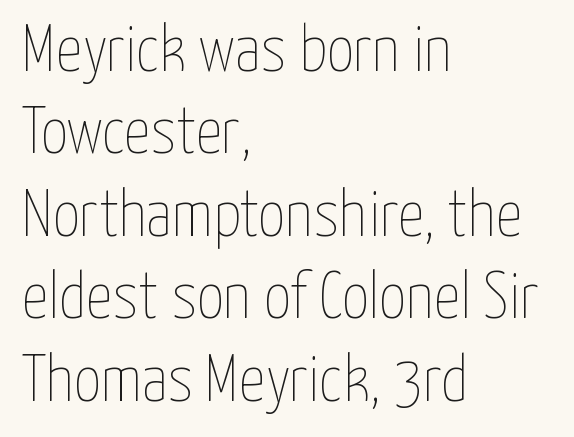
The image shows 66 px thin, condensed type, upright; set left-aligned, normal line spacing (1.25x), normal letter spacing, not underlined; low stroke contrast and a medium x-height.
